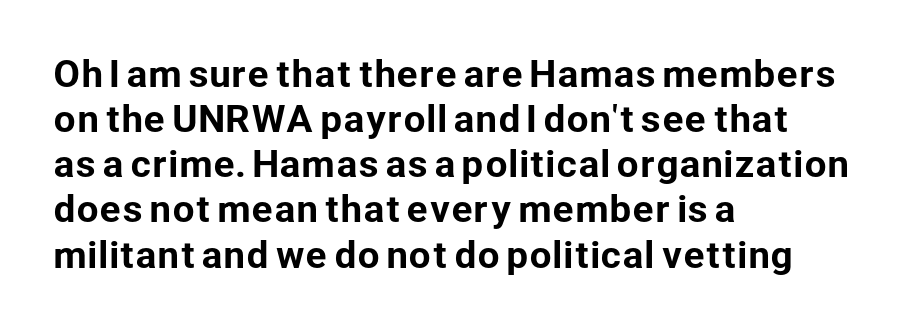
{"serif": "no", "italic": "no", "width": "normal", "stroke_contrast": "low", "x_height": "medium", "monospaced": "no", "underline": "no", "align": "left", "line_spacing": "normal", "line_spacing_ratio": 1.29, "letter_spacing": "normal", "letter_spacing_em": 0.0, "glyph_px": 35}
